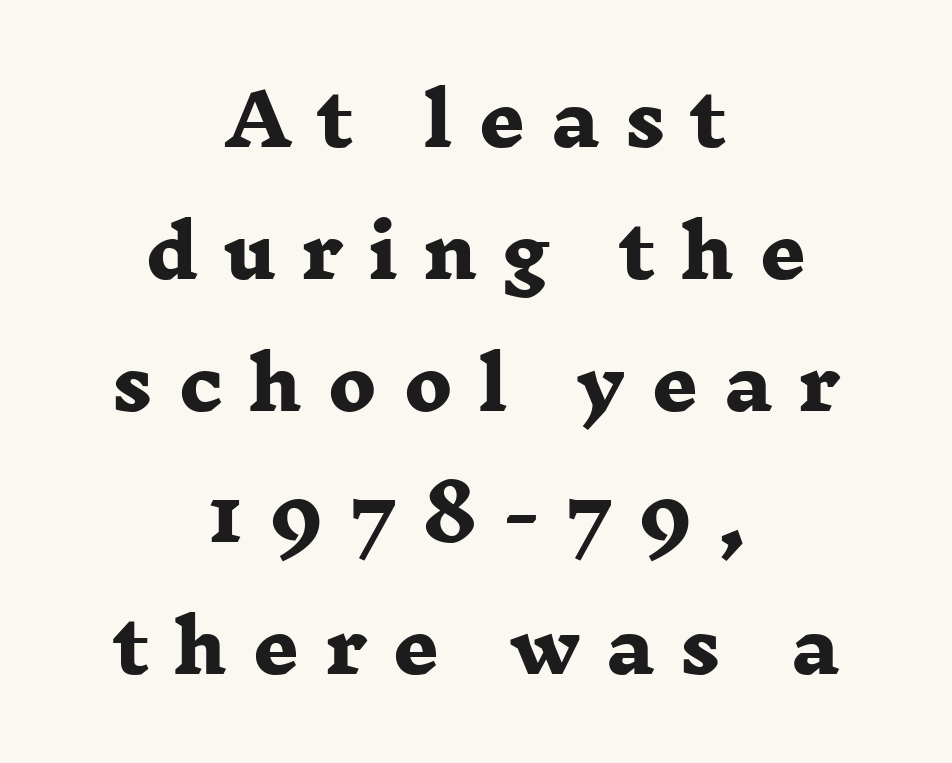
{"serif": "yes", "bold": "yes", "weight": "heavy", "width": "wide", "stroke_contrast": "low", "x_height": "medium", "monospaced": "no", "underline": "no", "align": "center", "line_spacing_ratio": 1.83, "letter_spacing": "wide", "letter_spacing_em": 0.35, "glyph_px": 72}
